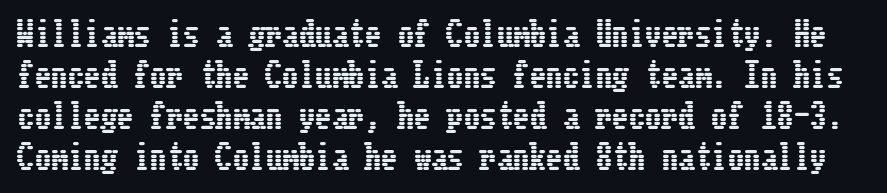
Q: Is the text italic (slanted)? A: No, it is upright.
Q: Is the text underlined? A: No.
Q: Is the spacing between letters normal or unusually wide? A: Normal.
Q: Width (condensed, normal, or wide)? A: Condensed.
Q: Stroke contrast? A: Low.
Q: x-height? A: Medium.
